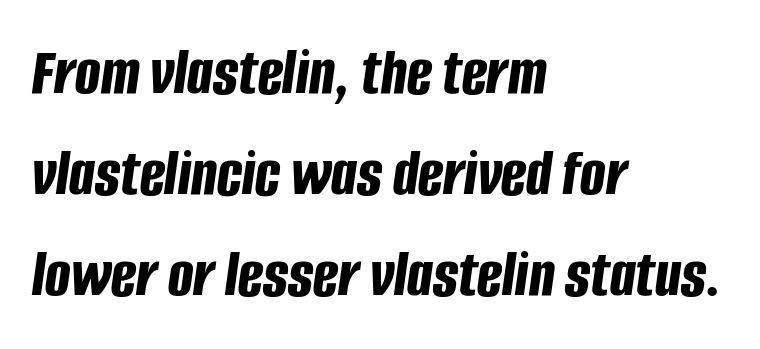
The text carries the slant typical of an italic or oblique font. Here the designer chose a conventional face with non-uniform glyph widths. How are the letters spaced? Ordinarily, with no added tracking. Strokes here are thick enough to call this a true bold. Reading down the column, the eye jumps a familiar distance to each next line.
